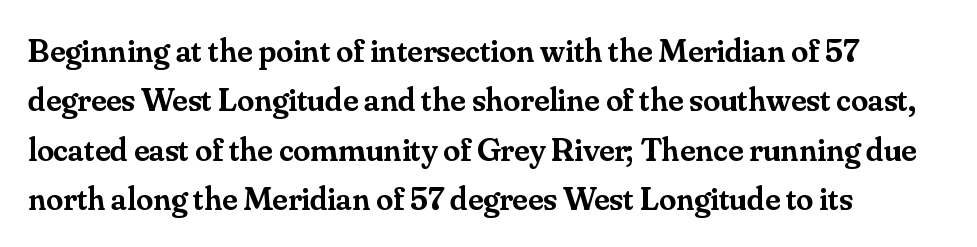
{"serif": "yes", "italic": "no", "bold": "semi", "weight": "semibold", "width": "normal", "stroke_contrast": "medium", "x_height": "small", "monospaced": "no", "underline": "no", "align": "left", "line_spacing": "normal", "line_spacing_ratio": 1.45, "letter_spacing": "normal", "letter_spacing_em": 0.0, "glyph_px": 34}
